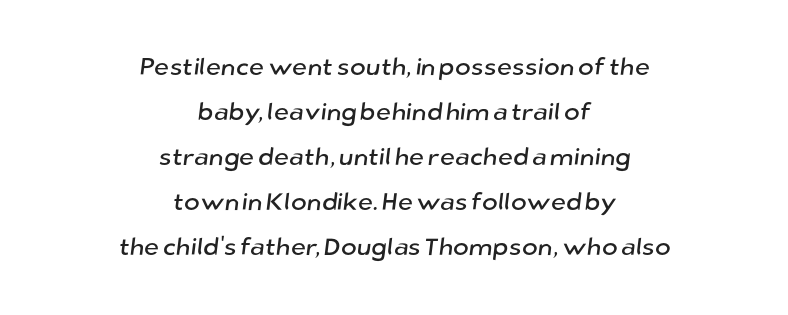
This rendering uses center alignment, leaving both contours irregular but symmetric. Observe the ordinary spacing: letters are neighbours, not strangers. Any mark beneath the type? The region is blank.
